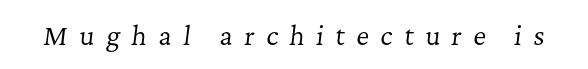
{"italic": "yes", "lean": "right", "slant_degrees": 7, "bold": "no", "underline": "no", "letter_spacing": "wide", "letter_spacing_em": 0.46, "glyph_px": 25}
